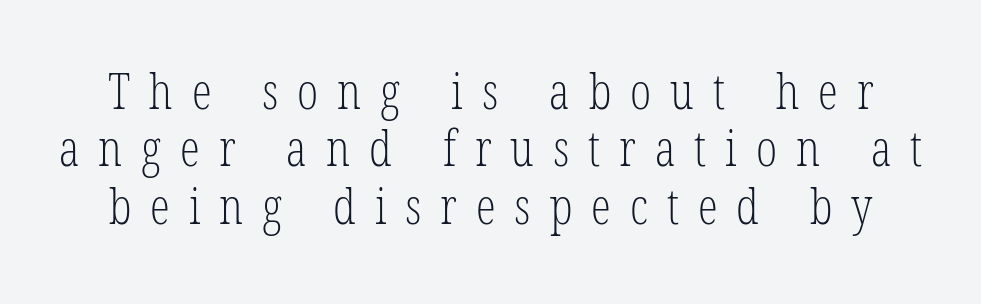
Q: Is the text bold? A: No.
Q: Is the typeface a serif or a sans-serif typeface? A: Serif.
Q: Is the text underlined? A: No.
Q: Is the spacing between letters normal or unusually wide? A: Unusually wide.
Q: Is the spacing between lines tight, normal or loose? A: Tight.
Q: Width (condensed, normal, or wide)? A: Condensed.
Q: Stroke contrast? A: Low.
Q: x-height? A: Medium.
Q: Monospaced? A: No.
